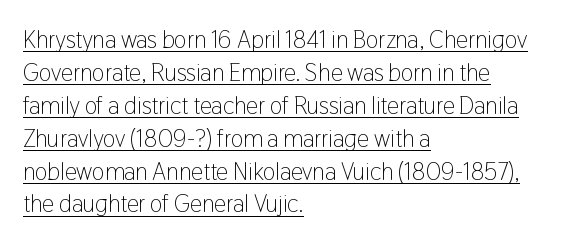
The image shows 24 px text type, upright; set left-aligned, normal line spacing (1.37x), normal letter spacing, underlined.
